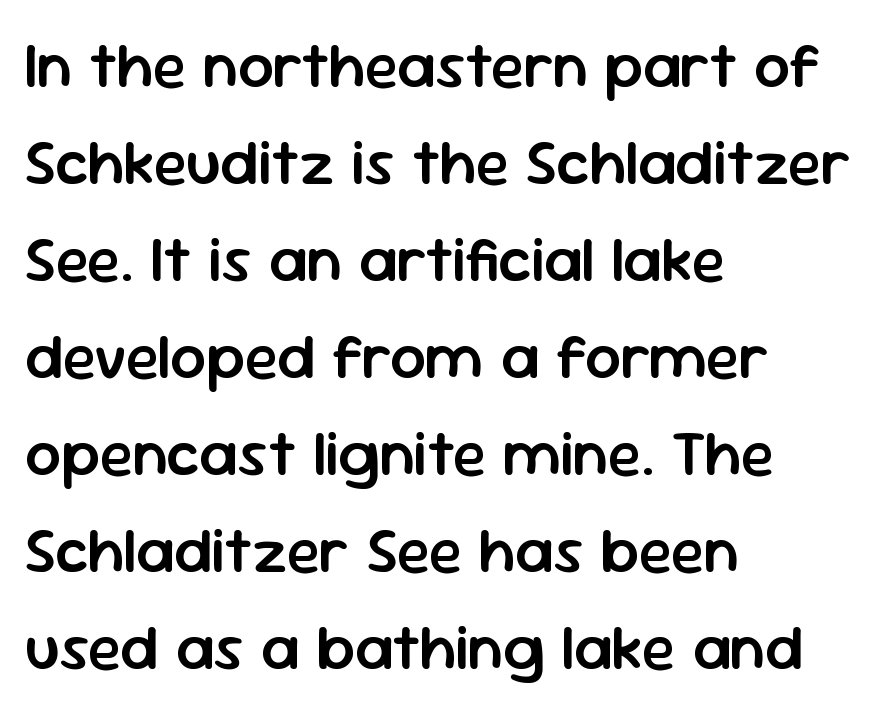
No feet cap the strokes, marking this as sans-serif type. This rendering features lettering with no underline. Is the block centered? No — it sits flush against the left margin. Each letter keeps its own natural width here, so spacing adapts to shape. The letters sit at their default tracking, neither squeezed nor spread.
